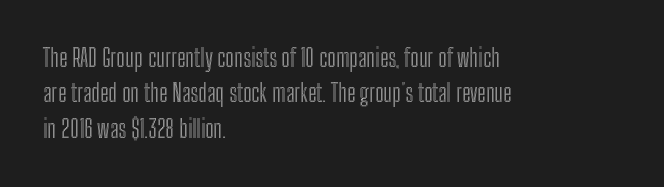
The passage shown stacks its lines at a standard gap. No extra tracking has been applied to these lines. Compared with a centered layout, this one pins lines to the left instead. The area under the type is left untouched. When letters stand straight like this, we call the style roman or upright.
